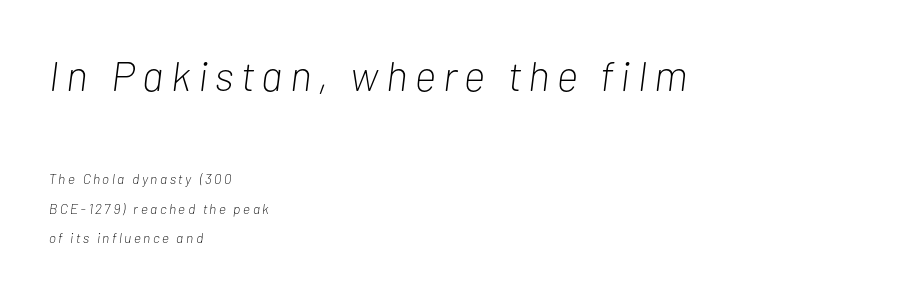
Q: Is the text bold? A: No.
Q: Is the text italic (slanted)? A: Yes, it leans right by about 7 degrees.
Q: Is the text underlined? A: No.
Q: How is the paragraph aligned? A: Left-aligned.
Q: Is the spacing between lines tight, normal or loose? A: Loose.
Q: Which block of text is set in a larger size, the first (top) or the second (bottom)? A: The first (top) one.
Q: Width (condensed, normal, or wide)? A: Condensed.
Q: Stroke contrast? A: Low.
Q: x-height? A: Medium.
Q: Monospaced? A: No.
